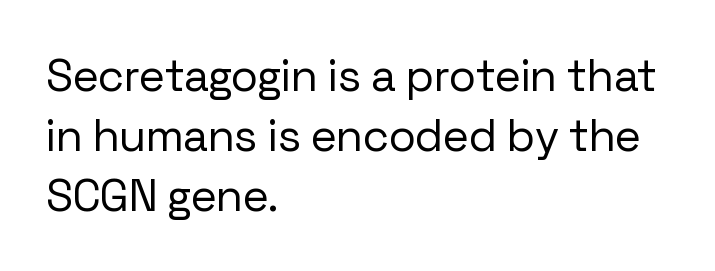
Q: Is the text bold? A: No.
Q: Is the text italic (slanted)? A: No, it is upright.
Q: Is the typeface a serif or a sans-serif typeface? A: Sans-serif.
Q: Is the text underlined? A: No.
Q: How is the paragraph aligned? A: Left-aligned.
Q: Is the spacing between letters normal or unusually wide? A: Normal.
Q: Is the spacing between lines tight, normal or loose? A: Normal.
Q: Width (condensed, normal, or wide)? A: Normal.
Q: Stroke contrast? A: Low.
Q: x-height? A: Medium.
Q: Monospaced? A: No.
